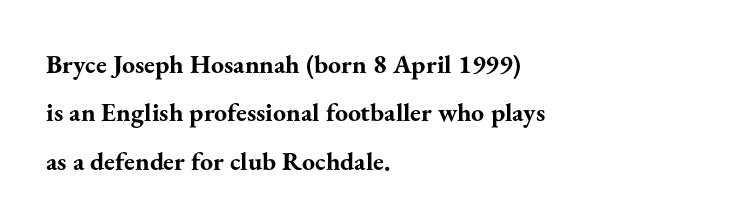
{"italic": "no", "bold": "yes", "underline": "no", "align": "left", "line_spacing_ratio": 1.86, "letter_spacing": "normal", "letter_spacing_em": 0.0, "glyph_px": 26}
